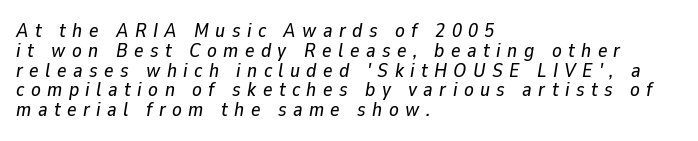
{"italic": "yes", "lean": "right", "slant_degrees": 9, "underline": "no", "align": "left", "line_spacing": "tight", "line_spacing_ratio": 0.99, "letter_spacing": "wide", "letter_spacing_em": 0.32, "glyph_px": 20}
